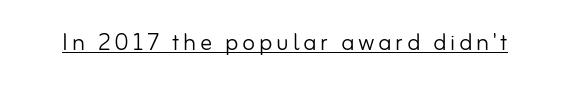
The image shows 30 px light sans-serif type, upright; set underlined; low stroke contrast and a small x-height.
